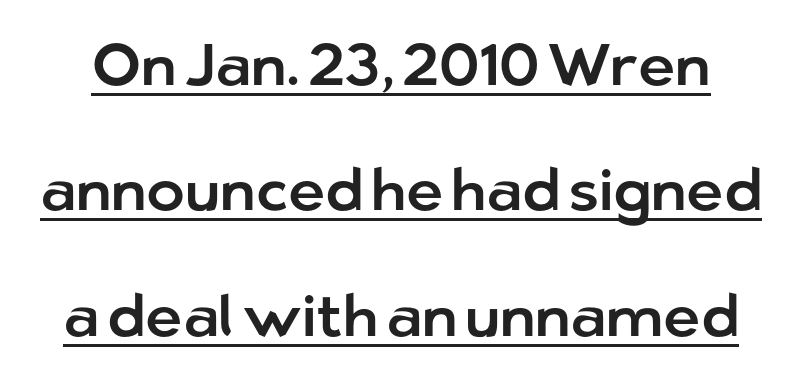
Q: Is the text italic (slanted)? A: No, it is upright.
Q: Is the typeface a serif or a sans-serif typeface? A: Sans-serif.
Q: Is the text underlined? A: Yes.
Q: Is the spacing between letters normal or unusually wide? A: Normal.
Q: Is the spacing between lines tight, normal or loose? A: Loose.
Q: Width (condensed, normal, or wide)? A: Normal.
Q: Stroke contrast? A: Low.
Q: x-height? A: Medium.
Q: Monospaced? A: No.
